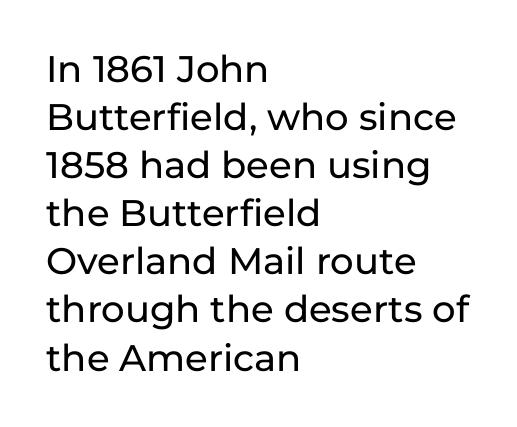
The image shows 37 px sans-serif type, upright; set left-aligned, normal line spacing (1.3x), normal letter spacing, not underlined; low stroke contrast and a medium x-height.
